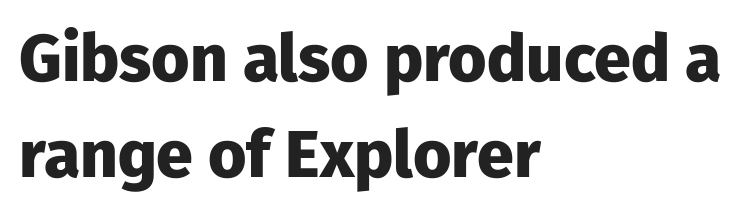
{"serif": "no", "italic": "no", "bold": "yes", "weight": "heavy", "width": "normal", "stroke_contrast": "low", "x_height": "medium", "monospaced": "no", "underline": "no", "align": "left", "line_spacing": "normal", "line_spacing_ratio": 1.45, "letter_spacing": "normal", "letter_spacing_em": 0.0, "glyph_px": 66}
